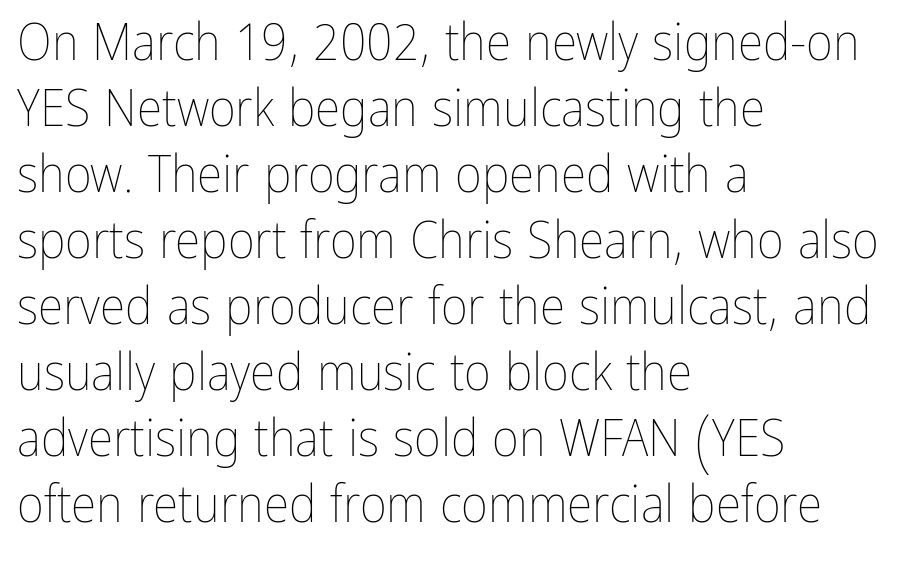
The image shows 52 px thin, condensed type, upright; set left-aligned, normal line spacing (1.27x), normal letter spacing, not underlined; low stroke contrast and a medium x-height.
